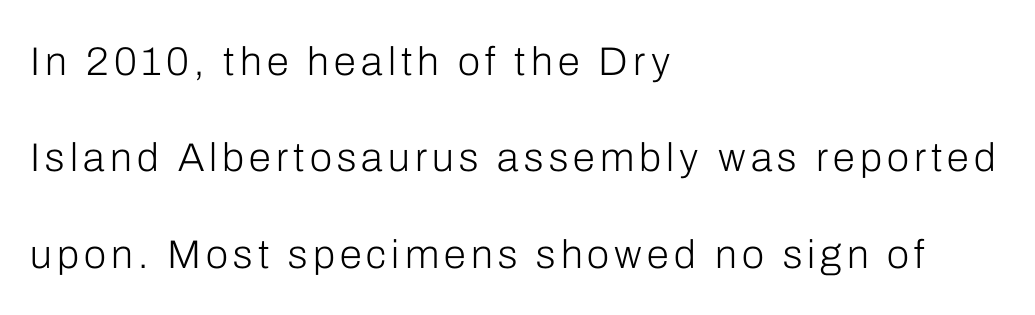
{"serif": "no", "italic": "no", "bold": "no", "weight": "light", "width": "normal", "stroke_contrast": "low", "x_height": "medium", "monospaced": "no", "underline": "no", "align": "left", "line_spacing": "loose", "line_spacing_ratio": 2.41, "glyph_px": 40}
